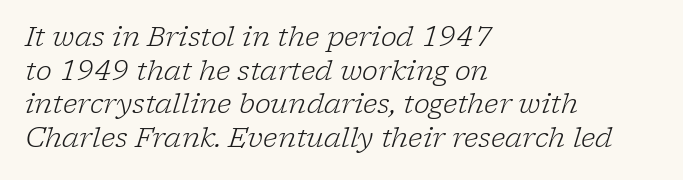
{"italic": "yes", "lean": "right", "slant_degrees": 17, "bold": "no", "underline": "no", "align": "left", "line_spacing": "normal", "line_spacing_ratio": 1.25, "letter_spacing": "normal", "letter_spacing_em": 0.0, "glyph_px": 27}
